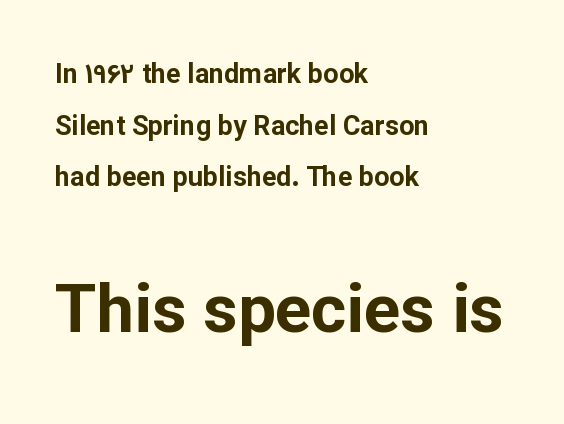
The image shows 67 px bold sans-serif type, upright; set left-aligned, loose line spacing (1.91x), normal letter spacing, not underlined; the second (bottom) block is 2.48x larger; low stroke contrast and a medium x-height.
